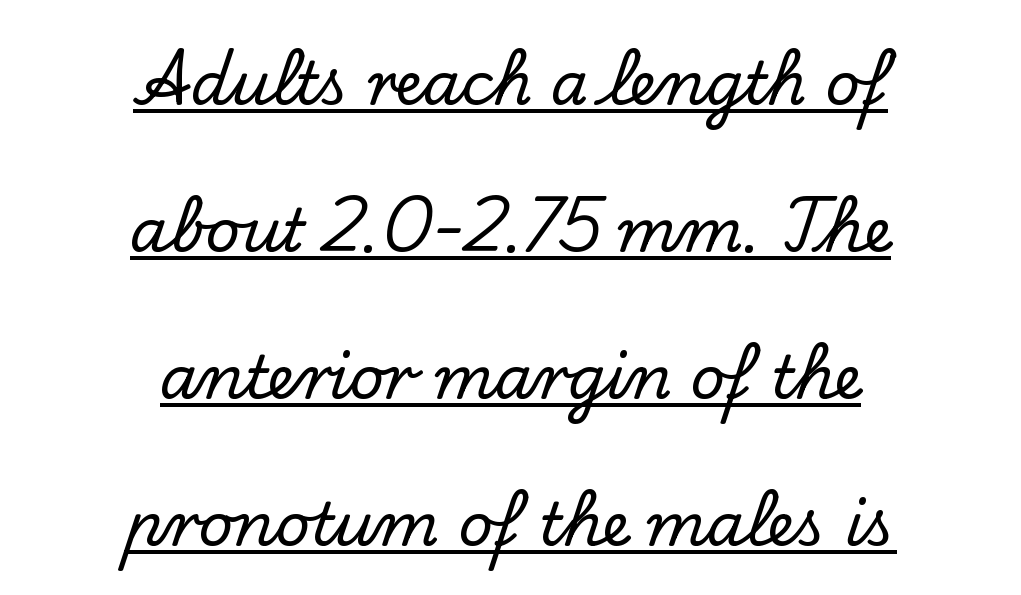
Q: Is the text italic (slanted)? A: Yes.
Q: Is the typeface a serif or a sans-serif typeface? A: Serif.
Q: Is the text underlined? A: Yes.
Q: How is the paragraph aligned? A: Centered.
Q: Is the spacing between letters normal or unusually wide? A: Normal.
Q: Is the spacing between lines tight, normal or loose? A: Loose.
Q: Width (condensed, normal, or wide)? A: Normal.
Q: Stroke contrast? A: Low.
Q: x-height? A: Small.
Q: Monospaced? A: No.
